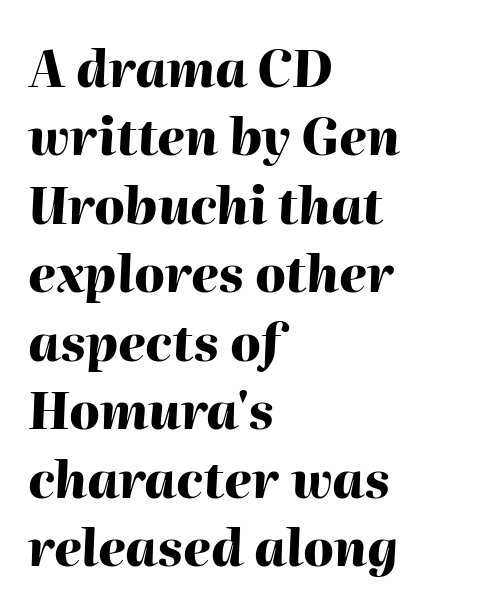
The image shows 50 px heavy type, italic (leaning right); set left-aligned, normal line spacing (1.37x), normal letter spacing, not underlined; high stroke contrast and a medium x-height.
